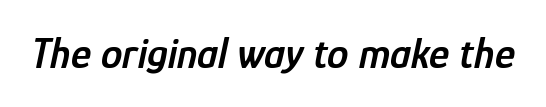
Q: Is the text bold? A: Semi-bold.
Q: Is the text italic (slanted)? A: Yes, it leans right by about 12 degrees.
Q: Is the text underlined? A: No.
Q: Is the spacing between letters normal or unusually wide? A: Normal.
Q: Width (condensed, normal, or wide)? A: Condensed.
Q: Stroke contrast? A: Low.
Q: x-height? A: Medium.
Q: Monospaced? A: No.
